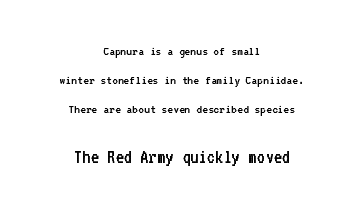
{"italic": "no", "bold": "no", "underline": "no", "align": "center", "line_spacing": "loose", "line_spacing_ratio": 2.07, "letter_spacing": "normal", "letter_spacing_em": 0.0, "larger_block": "second", "size_ratio": 1.43, "glyph_px": 20}
